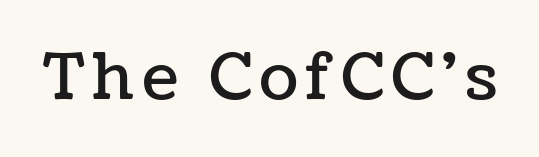
The image shows 64 px text type, upright; set not underlined; low stroke contrast and a medium x-height.
